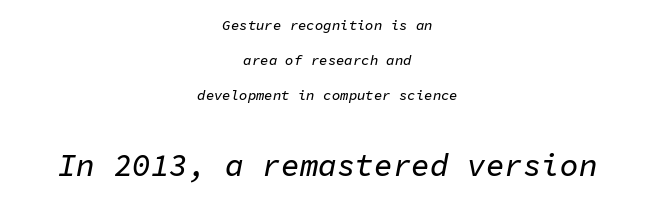
{"italic": "yes", "lean": "right", "slant_degrees": 11, "width": "normal", "stroke_contrast": "low", "x_height": "medium", "monospaced": "yes", "underline": "no", "align": "center", "line_spacing": "loose", "line_spacing_ratio": 2.49, "letter_spacing": "normal", "letter_spacing_em": 0.0, "larger_block": "second", "size_ratio": 2.21, "glyph_px": 31}
